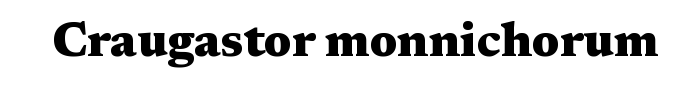
Q: Is the text bold? A: Yes.
Q: Is the text italic (slanted)? A: No, it is upright.
Q: Is the typeface a serif or a sans-serif typeface? A: Serif.
Q: Is the text underlined? A: No.
Q: Is the spacing between letters normal or unusually wide? A: Normal.
Q: Width (condensed, normal, or wide)? A: Wide.
Q: Stroke contrast? A: Medium.
Q: x-height? A: Medium.
Q: Monospaced? A: No.
